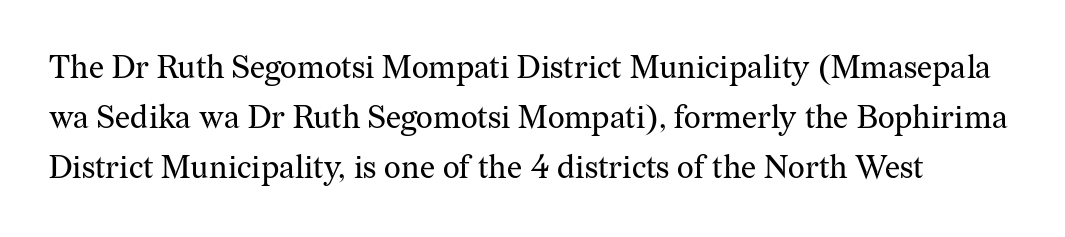
Q: Is the text bold? A: No.
Q: Is the text italic (slanted)? A: No, it is upright.
Q: Is the typeface a serif or a sans-serif typeface? A: Serif.
Q: Is the text underlined? A: No.
Q: Is the spacing between letters normal or unusually wide? A: Normal.
Q: Is the spacing between lines tight, normal or loose? A: Normal.
Q: Width (condensed, normal, or wide)? A: Normal.
Q: Stroke contrast? A: Medium.
Q: x-height? A: Medium.
Q: Monospaced? A: No.
